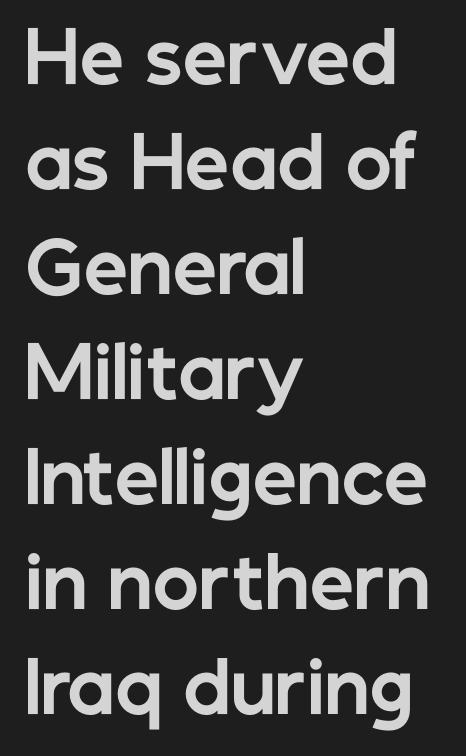
{"serif": "no", "italic": "no", "bold": "yes", "weight": "bold", "width": "normal", "stroke_contrast": "low", "x_height": "medium", "monospaced": "no", "underline": "no", "align": "left", "line_spacing": "normal", "line_spacing_ratio": 1.5, "letter_spacing": "normal", "letter_spacing_em": 0.0, "glyph_px": 70}
